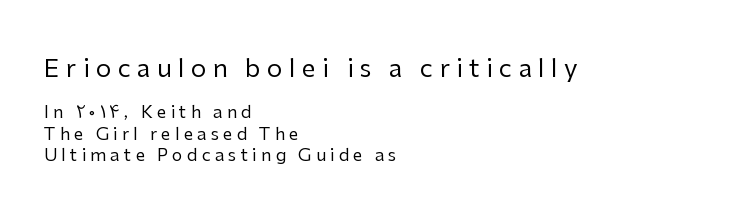
{"italic": "no", "bold": "no", "underline": "no", "align": "left", "line_spacing": "normal", "line_spacing_ratio": 1.26, "letter_spacing": "wide", "letter_spacing_em": 0.25, "larger_block": "first", "size_ratio": 1.47, "glyph_px": 25}
